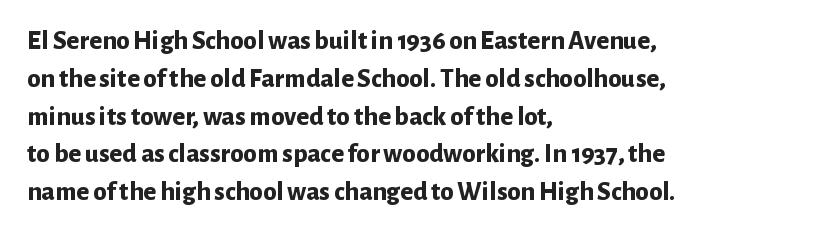
{"italic": "no", "bold": "yes", "underline": "no", "align": "left", "line_spacing": "normal", "line_spacing_ratio": 1.4, "letter_spacing": "normal", "letter_spacing_em": 0.0, "glyph_px": 27}
